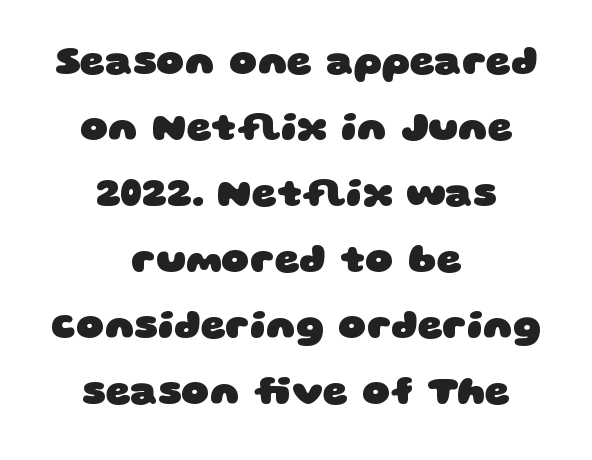
{"serif": "no", "bold": "yes", "weight": "heavy", "width": "wide", "stroke_contrast": "low", "x_height": "large", "monospaced": "no", "underline": "no", "align": "center", "line_spacing": "normal", "line_spacing_ratio": 1.69, "letter_spacing": "normal", "letter_spacing_em": 0.0, "glyph_px": 39}
